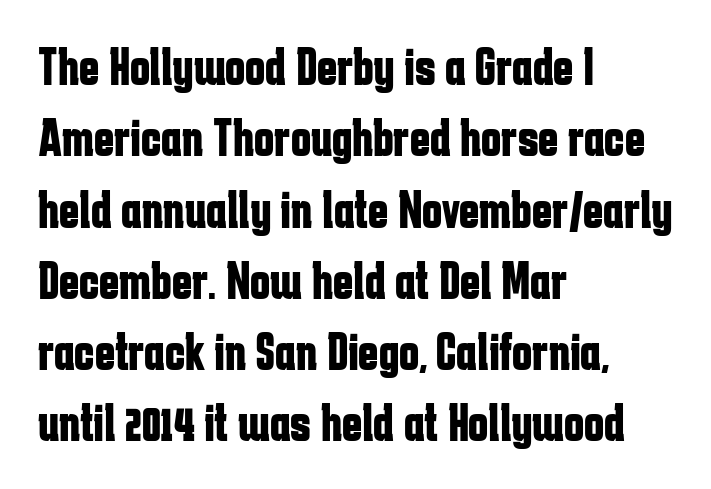
The image shows 54 px bold, condensed sans-serif type, upright; set left-aligned, normal line spacing (1.32x), normal letter spacing, not underlined; low stroke contrast and a medium x-height.
